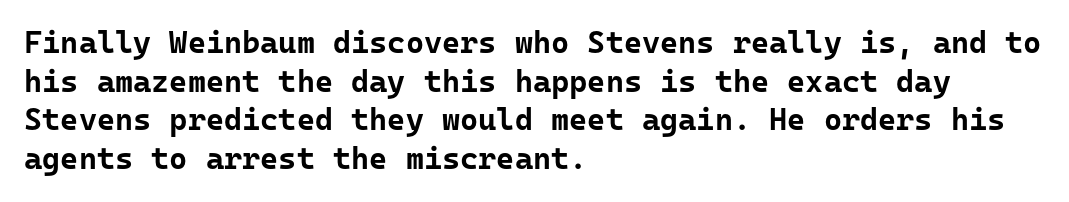
{"serif": "no", "italic": "no", "bold": "yes", "weight": "bold", "width": "normal", "stroke_contrast": "low", "x_height": "medium", "monospaced": "yes", "underline": "no", "align": "left", "line_spacing": "normal", "line_spacing_ratio": 1.25, "letter_spacing": "normal", "letter_spacing_em": 0.0, "glyph_px": 31}
